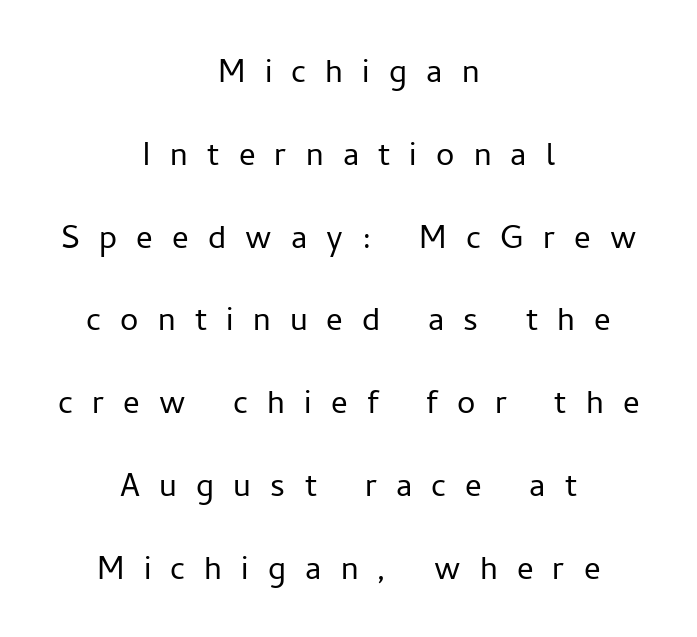
The image shows 41 px light sans-serif type, upright; set centered, loose line spacing (2.02x), unusually wide letter spacing (+0.47 em), not underlined; low stroke contrast and a medium x-height.
